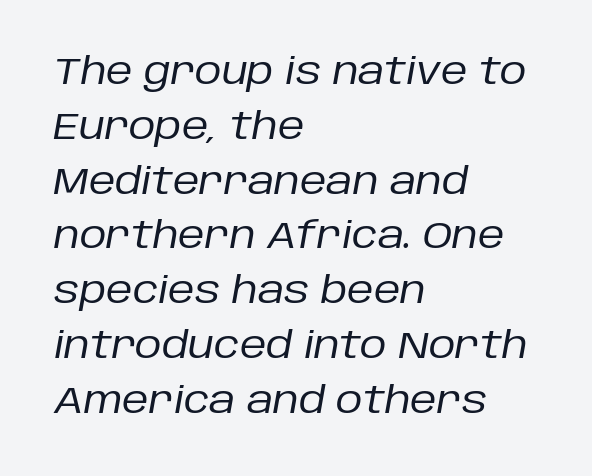
Notice how the passage keeps a crisp vertical edge on the left only. Short note: letters normally spaced. Compared with a typical body face, this is equally light or lighter still. A clean baseline with only descenders dipping below it. A typesetter would mark this as italic. Character widths vary here, with narrow letters taking less room than wide ones.
